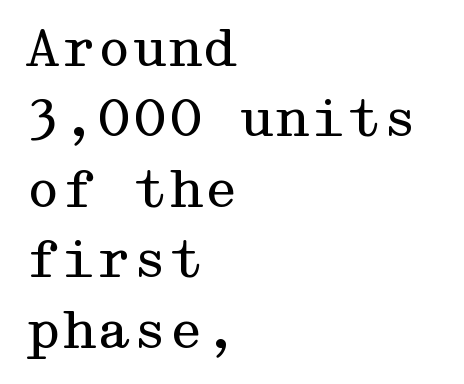
{"serif": "yes", "italic": "no", "bold": "no", "weight": "regular", "width": "wide", "stroke_contrast": "medium", "x_height": "medium", "underline": "no", "align": "left", "line_spacing": "normal", "line_spacing_ratio": 1.38, "letter_spacing": "normal", "letter_spacing_em": 0.0, "glyph_px": 51}
